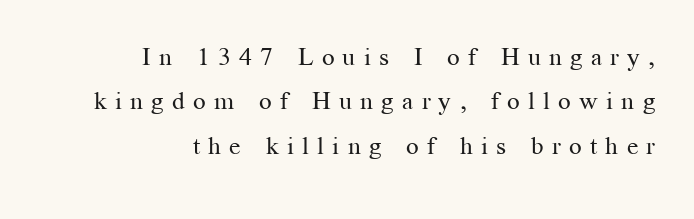
{"italic": "no", "bold": "no", "underline": "no", "align": "right", "line_spacing_ratio": 1.78, "letter_spacing": "wide", "letter_spacing_em": 0.33, "glyph_px": 25}
